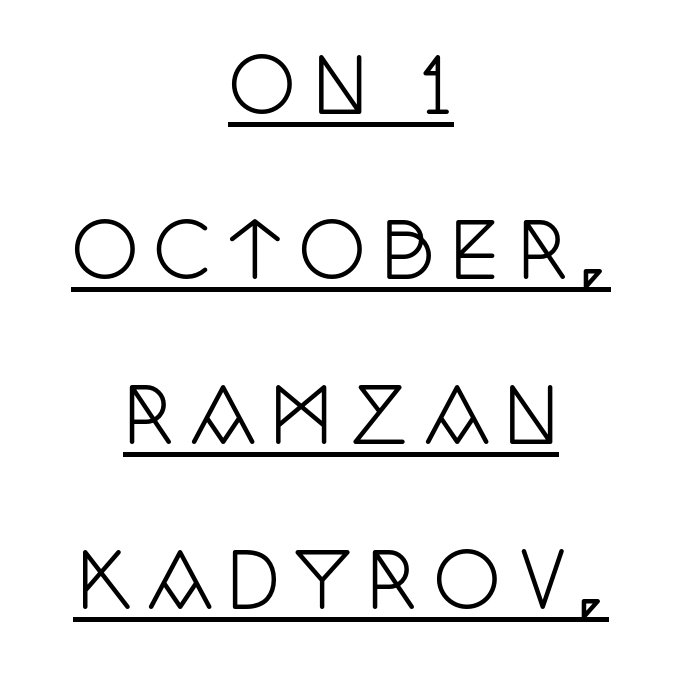
Q: Is the text italic (slanted)? A: No, it is upright.
Q: Is the typeface a serif or a sans-serif typeface? A: Serif.
Q: Is the text underlined? A: Yes.
Q: How is the paragraph aligned? A: Centered.
Q: Is the spacing between letters normal or unusually wide? A: Unusually wide.
Q: Is the spacing between lines tight, normal or loose? A: Loose.
Q: Width (condensed, normal, or wide)? A: Condensed.
Q: Stroke contrast? A: Low.
Q: x-height? A: Large.
Q: Monospaced? A: No.
